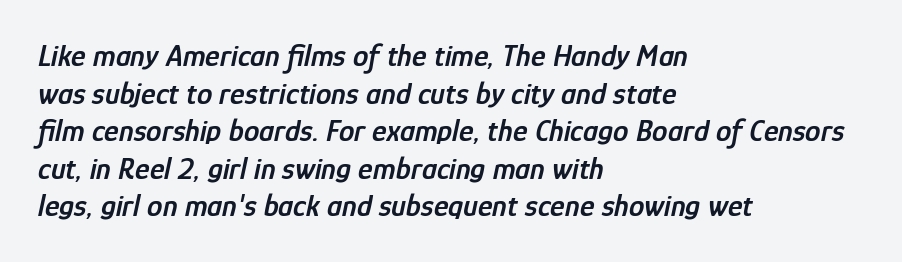
Horizontal alignment here is leftward, the default for most running prose. The tracking reads as untouched default to a designer's eye. Posture: slanted. A semibold gives these letters moderate extra thickness, short of bold. Honestly, there is no underline to notice here at all. You could not count columns in this text — the font is proportionally spaced.
